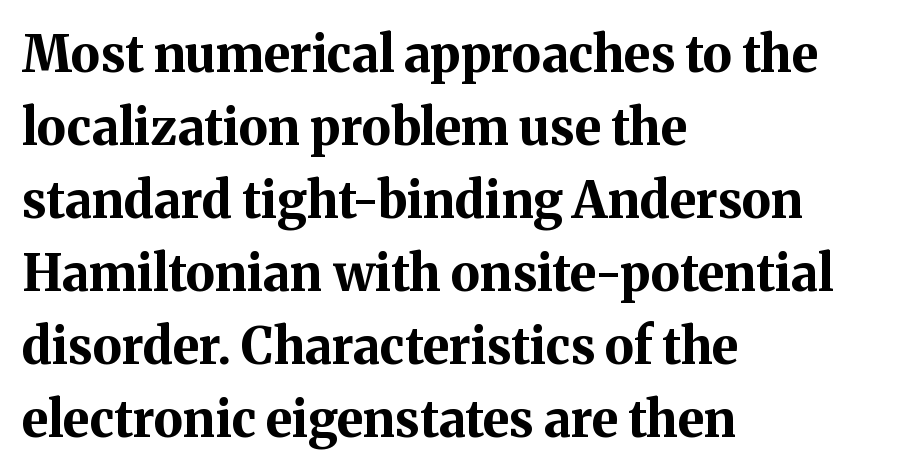
Q: Is the text bold? A: Yes.
Q: Is the text italic (slanted)? A: No, it is upright.
Q: Is the typeface a serif or a sans-serif typeface? A: Serif.
Q: Is the text underlined? A: No.
Q: How is the paragraph aligned? A: Left-aligned.
Q: Is the spacing between letters normal or unusually wide? A: Normal.
Q: Is the spacing between lines tight, normal or loose? A: Normal.
Q: Width (condensed, normal, or wide)? A: Normal.
Q: Stroke contrast? A: Medium.
Q: x-height? A: Medium.
Q: Monospaced? A: No.
